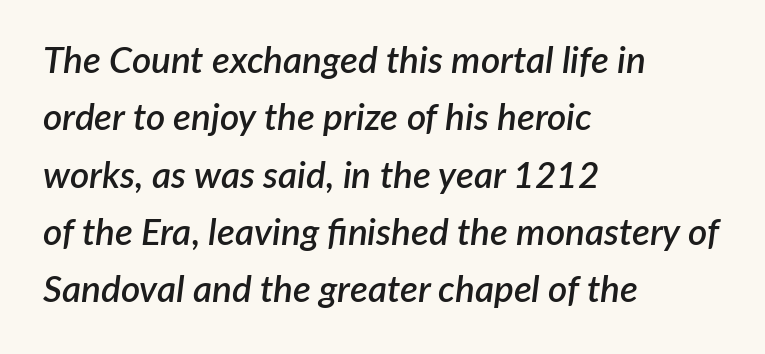
As a designer I'd log this as weight 600, semibold. Short and long lines alike share a common starting point at left. These lines are rendered in a variable-pitch font. Honestly, there is no underline to notice here at all. Look at the tracking — it's just the regular setting, nothing added. The rendering applies a slant to the glyphs.
